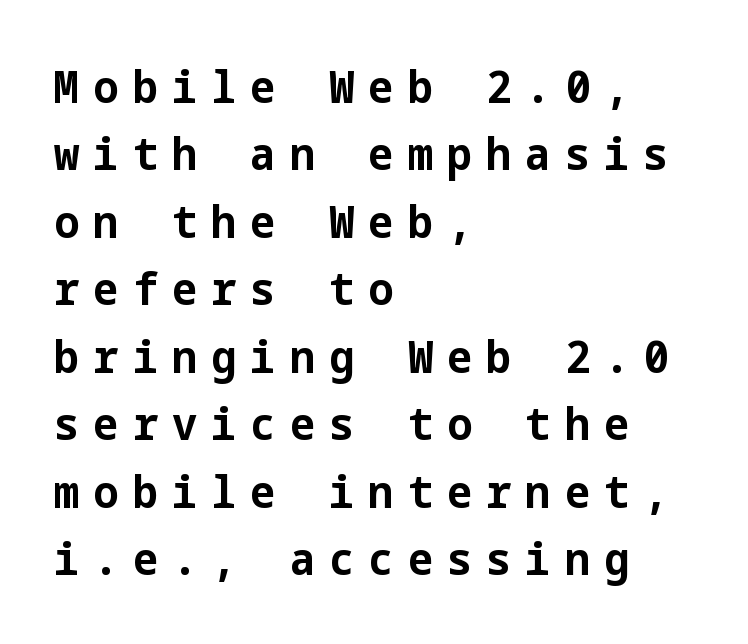
The rendering anchors every line to the left-hand side. Heavy, bold letterforms. The leading is moderate, giving the passage an even texture. Plain, unruled lines of type. The tracking jumps out immediately: characters are airy and widely separated. Tall strokes in this sample are plumb rather than angled.
